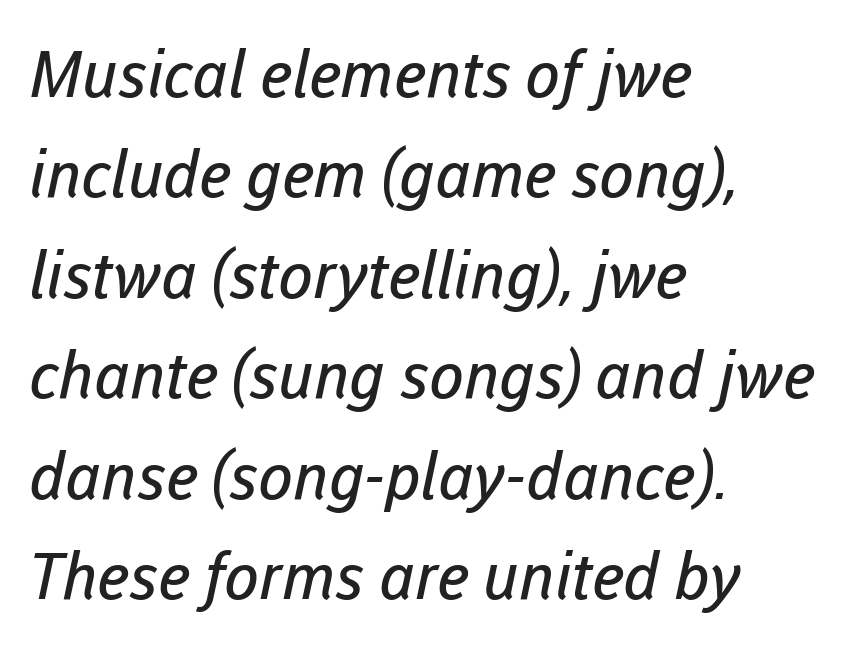
Q: Is the text bold? A: No.
Q: Is the typeface a serif or a sans-serif typeface? A: Sans-serif.
Q: Is the text underlined? A: No.
Q: How is the paragraph aligned? A: Left-aligned.
Q: Is the spacing between letters normal or unusually wide? A: Normal.
Q: Is the spacing between lines tight, normal or loose? A: Normal.
Q: Width (condensed, normal, or wide)? A: Normal.
Q: Stroke contrast? A: Low.
Q: x-height? A: Medium.
Q: Monospaced? A: No.
